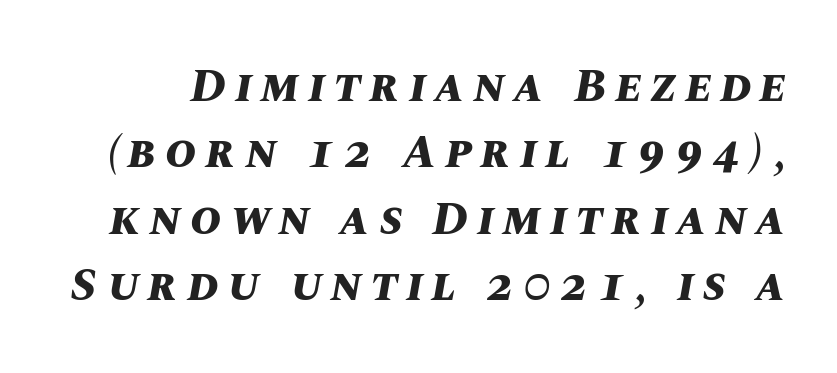
The image shows 47 px bold type, italic (leaning right); set normal line spacing (1.41x), unusually wide letter spacing (+0.2 em), not underlined; medium stroke contrast and a large x-height.
